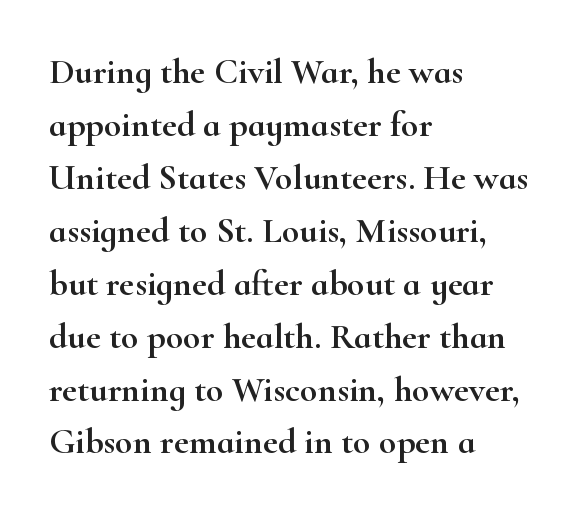
The characters display serif detailing at their extremities. Every character sits straight up, as roman type does. Line starts are locked; line ends wander. The space between consecutive lines is moderate. You could not count columns in this text — the font is proportionally spaced. Each word holds together tightly as a unit, with standard inter-letter gaps.
